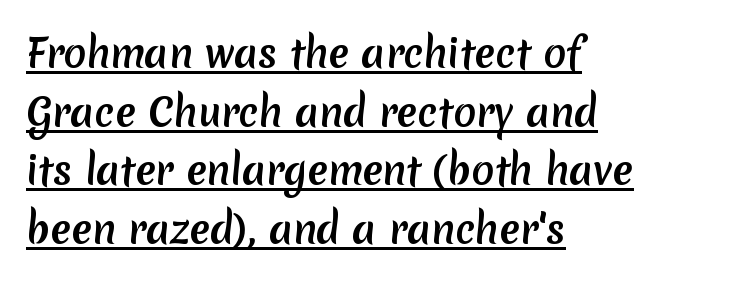
The glyphs in this specimen are sans serif. The passage shown has conventional tracking throughout. Does the leading feel generous? No, just average. This rendering features underlined lettering. You could not count columns in this text — the font is proportionally spaced.
